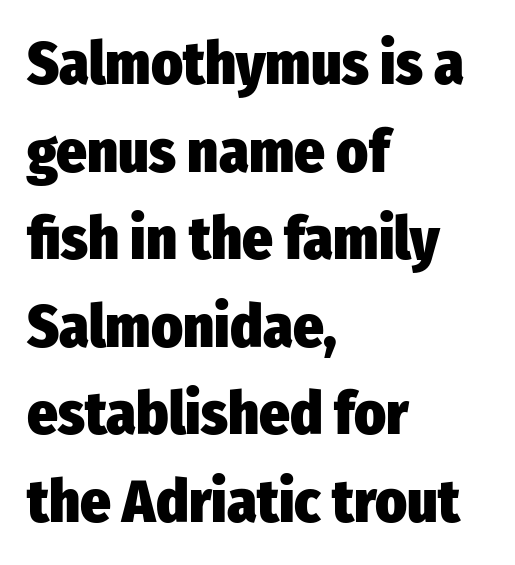
{"serif": "no", "italic": "no", "bold": "yes", "weight": "heavy", "width": "condensed", "stroke_contrast": "low", "x_height": "medium", "monospaced": "no", "underline": "no", "align": "left", "line_spacing": "normal", "line_spacing_ratio": 1.46, "letter_spacing": "normal", "letter_spacing_em": 0.0, "glyph_px": 60}
